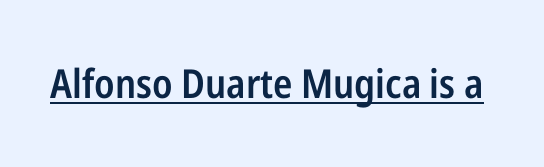
Q: Is the text bold? A: Semi-bold.
Q: Is the text italic (slanted)? A: No, it is upright.
Q: Is the typeface a serif or a sans-serif typeface? A: Sans-serif.
Q: Is the text underlined? A: Yes.
Q: Is the spacing between letters normal or unusually wide? A: Normal.
Q: Width (condensed, normal, or wide)? A: Condensed.
Q: Stroke contrast? A: Low.
Q: x-height? A: Medium.
Q: Monospaced? A: No.
